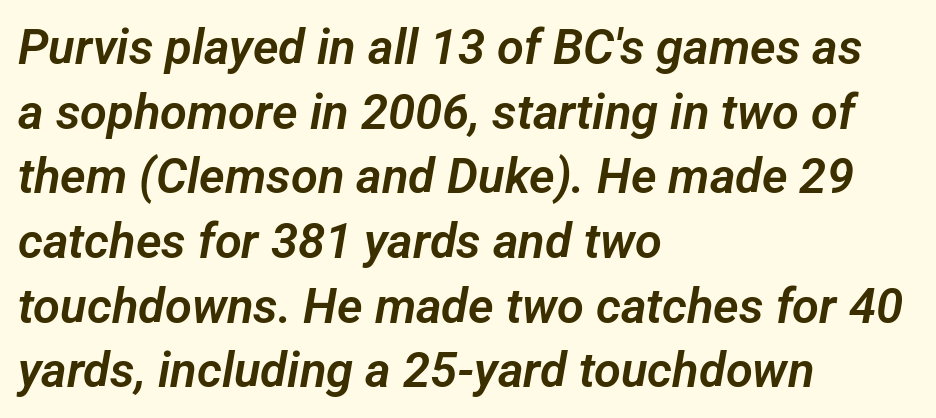
Q: Is the typeface a serif or a sans-serif typeface? A: Sans-serif.
Q: Is the text underlined? A: No.
Q: How is the paragraph aligned? A: Left-aligned.
Q: Is the spacing between letters normal or unusually wide? A: Normal.
Q: Is the spacing between lines tight, normal or loose? A: Normal.
Q: Width (condensed, normal, or wide)? A: Normal.
Q: Stroke contrast? A: Low.
Q: x-height? A: Medium.
Q: Monospaced? A: No.
